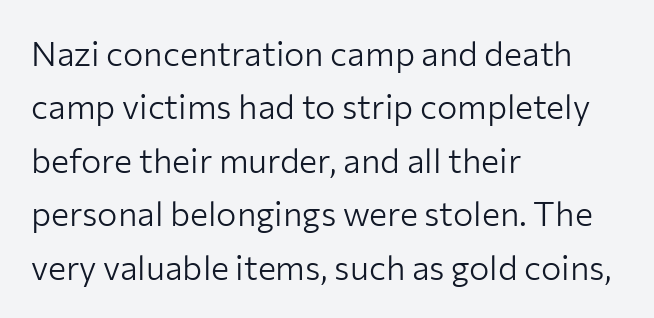
The image shows 34 px light sans-serif type, upright; set left-aligned, normal line spacing (1.57x), normal letter spacing, not underlined; low stroke contrast and a medium x-height.
